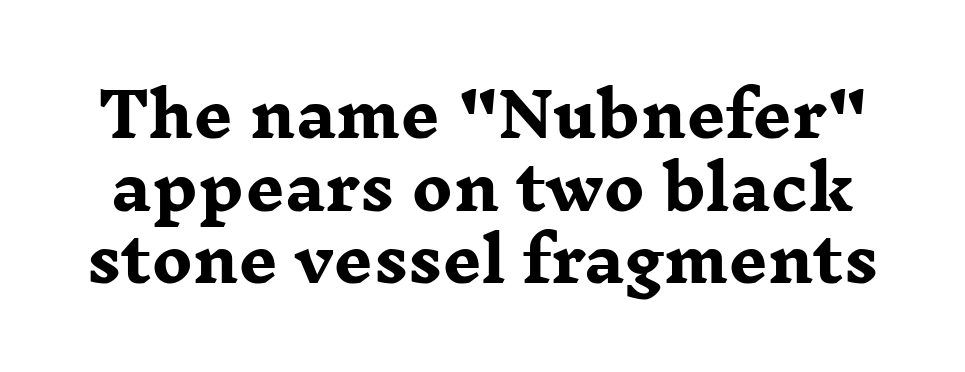
Check where the strokes stop: tiny serifs finish them off. Is the letter spacing exaggerated? No — it looks like the ordinary default. The baseline area is clear. Italic: no, the glyphs are upright roman.
